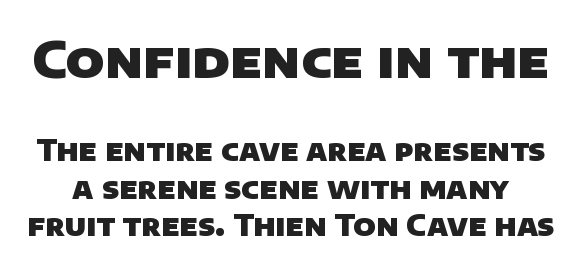
Q: Is the text bold? A: Yes.
Q: Is the typeface a serif or a sans-serif typeface? A: Sans-serif.
Q: Is the text underlined? A: No.
Q: Is the spacing between letters normal or unusually wide? A: Normal.
Q: Is the spacing between lines tight, normal or loose? A: Normal.
Q: Which block of text is set in a larger size, the first (top) or the second (bottom)? A: The first (top) one.
Q: Width (condensed, normal, or wide)? A: Normal.
Q: Stroke contrast? A: Low.
Q: x-height? A: Large.
Q: Monospaced? A: No.
